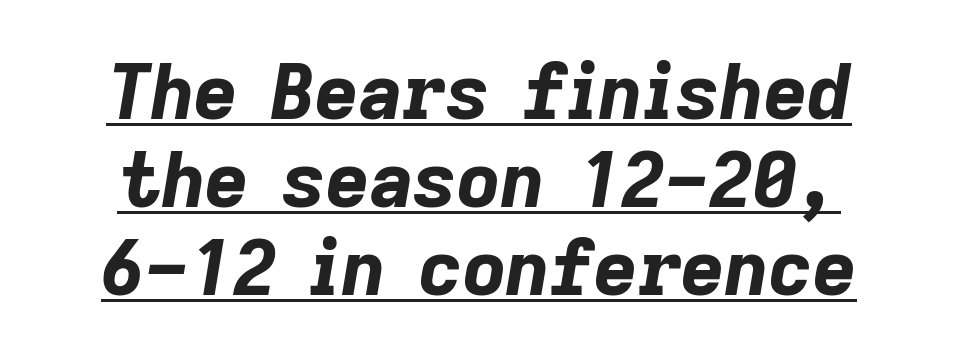
Q: Is the text bold? A: Yes.
Q: Is the text italic (slanted)? A: Yes, it leans right by about 9 degrees.
Q: Is the text underlined? A: Yes.
Q: Is the spacing between letters normal or unusually wide? A: Normal.
Q: Width (condensed, normal, or wide)? A: Normal.
Q: Stroke contrast? A: Low.
Q: x-height? A: Medium.
Q: Monospaced? A: No.
